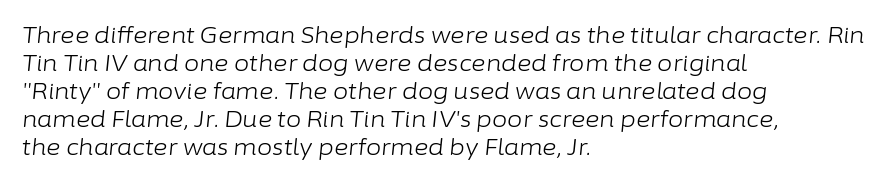
The image shows 22 px text type, italic (leaning right); set left-aligned, normal line spacing (1.27x), normal letter spacing, not underlined.
